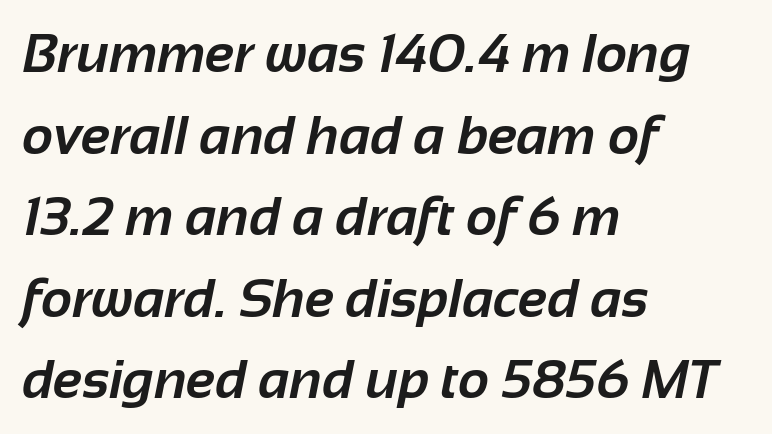
Q: Is the text bold? A: Yes.
Q: Is the typeface a serif or a sans-serif typeface? A: Sans-serif.
Q: Is the text underlined? A: No.
Q: How is the paragraph aligned? A: Left-aligned.
Q: Is the spacing between letters normal or unusually wide? A: Normal.
Q: Is the spacing between lines tight, normal or loose? A: Normal.
Q: Width (condensed, normal, or wide)? A: Normal.
Q: Stroke contrast? A: Low.
Q: x-height? A: Medium.
Q: Monospaced? A: No.
